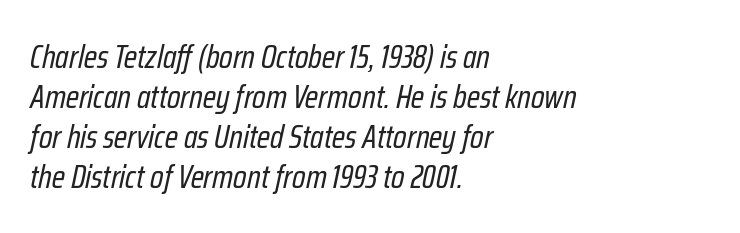
Words appear dense and cohesive because spacing is normal. The specimen omits any rule beneath the text block's lines. The text carries the slant typical of an italic or oblique font. Teacher's note: observe the even left margin — that is flush-left alignment. Is this a fixed-width face? No — the glyphs have proportional, varying widths.
